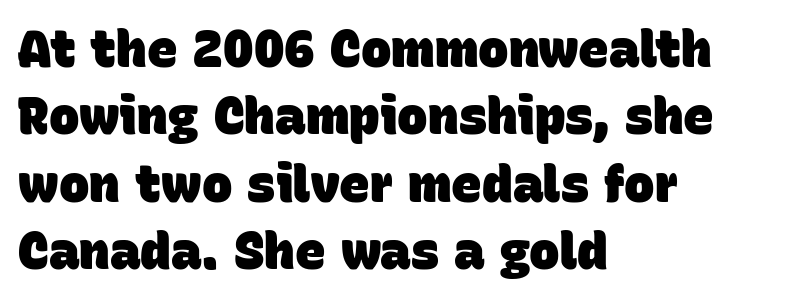
Q: Is the text bold? A: Yes.
Q: Is the typeface a serif or a sans-serif typeface? A: Sans-serif.
Q: Is the text underlined? A: No.
Q: How is the paragraph aligned? A: Left-aligned.
Q: Is the spacing between letters normal or unusually wide? A: Normal.
Q: Is the spacing between lines tight, normal or loose? A: Normal.
Q: Width (condensed, normal, or wide)? A: Normal.
Q: Stroke contrast? A: Low.
Q: x-height? A: Large.
Q: Monospaced? A: No.
